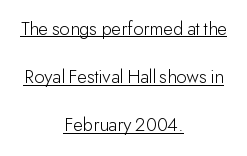
The lettering holds an erect, upright posture throughout. The strokes carry an ordinary text weight at most. The lines are spread far apart with generous leading. The lettering is marked with a stroke running underneath it. The letterforms sit shoulder to shoulder at normal distance. Centered paragraph, ragged on both sides.
